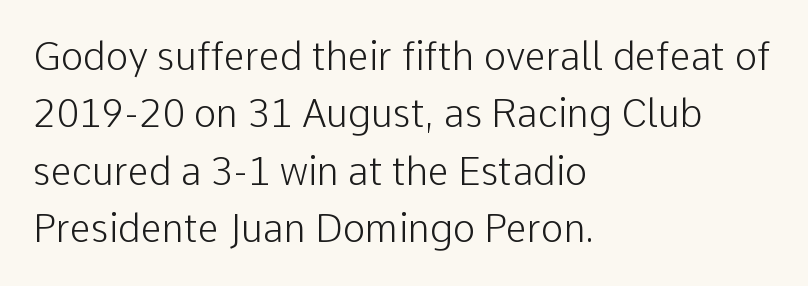
{"serif": "no", "italic": "no", "bold": "no", "weight": "light", "width": "normal", "stroke_contrast": "low", "x_height": "medium", "monospaced": "no", "underline": "no", "align": "left", "line_spacing": "normal", "line_spacing_ratio": 1.51, "letter_spacing": "normal", "letter_spacing_em": 0.0, "glyph_px": 38}
